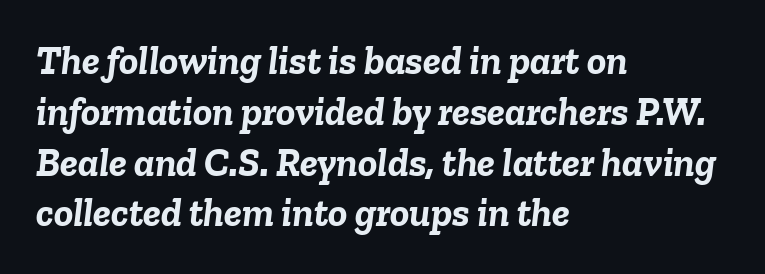
Q: Is the text bold? A: Yes.
Q: Is the text italic (slanted)? A: Yes, it leans right by about 6 degrees.
Q: Is the text underlined? A: No.
Q: How is the paragraph aligned? A: Left-aligned.
Q: Is the spacing between letters normal or unusually wide? A: Normal.
Q: Is the spacing between lines tight, normal or loose? A: Normal.
Q: Width (condensed, normal, or wide)? A: Normal.
Q: Stroke contrast? A: Low.
Q: x-height? A: Medium.
Q: Monospaced? A: No.
